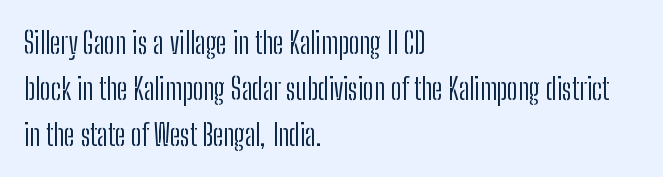
{"serif": "no", "italic": "no", "bold": "no", "weight": "light", "width": "condensed", "stroke_contrast": "low", "x_height": "medium", "monospaced": "no", "underline": "no", "align": "left", "line_spacing": "normal", "line_spacing_ratio": 1.53, "letter_spacing": "normal", "letter_spacing_em": 0.0, "glyph_px": 30}
